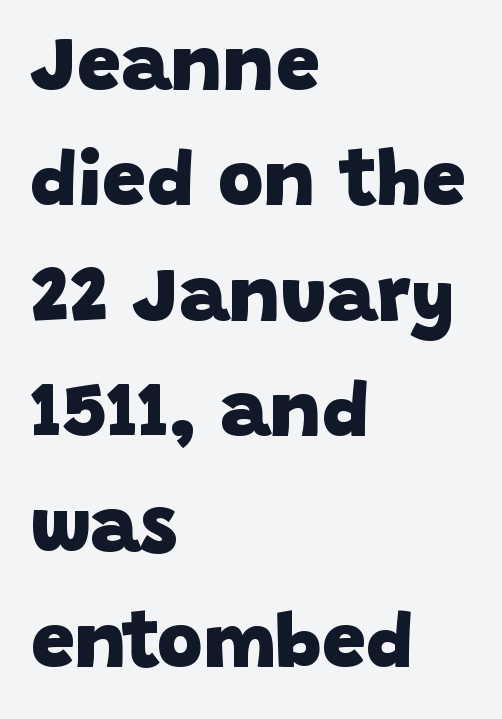
Every letter is thick-stroked: bold, no question. A typesetter would call this leading conventional body-copy spacing. Observe the absence of serifs on each vertical stroke in this sample. You could not count columns in this text — the font is proportionally spaced.
